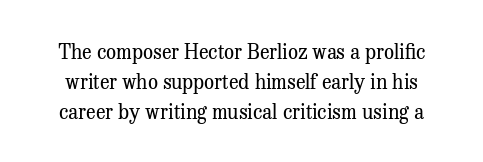
Q: Is the text bold? A: No.
Q: Is the text italic (slanted)? A: No, it is upright.
Q: Is the text underlined? A: No.
Q: Is the spacing between letters normal or unusually wide? A: Normal.
Q: Is the spacing between lines tight, normal or loose? A: Normal.
